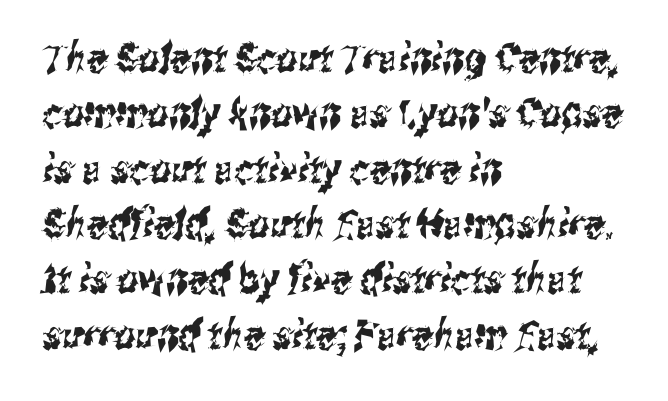
The image shows 41 px condensed sans-serif type; set left-aligned, normal line spacing (1.35x), normal letter spacing, not underlined; medium stroke contrast and a medium x-height.
